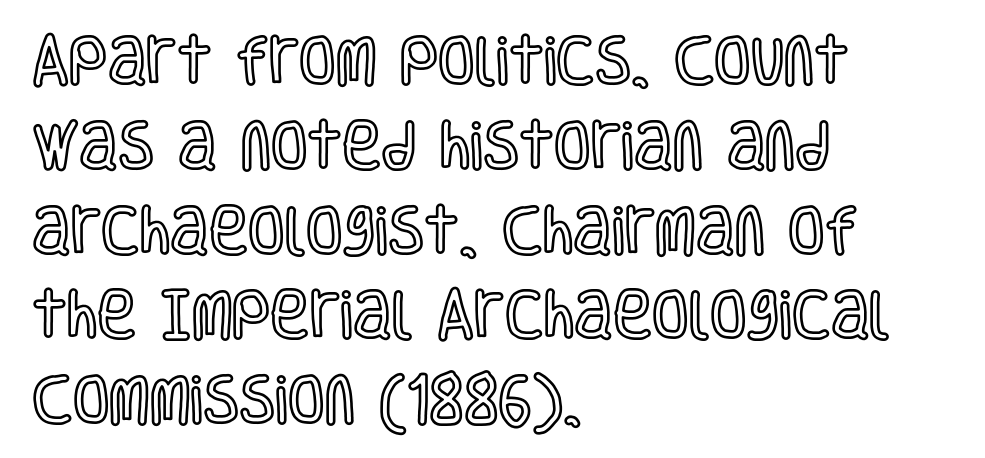
{"italic": "no", "width": "condensed", "x_height": "large", "monospaced": "no", "underline": "no", "align": "left", "line_spacing": "normal", "line_spacing_ratio": 1.6, "letter_spacing": "normal", "letter_spacing_em": 0.0, "glyph_px": 53}
